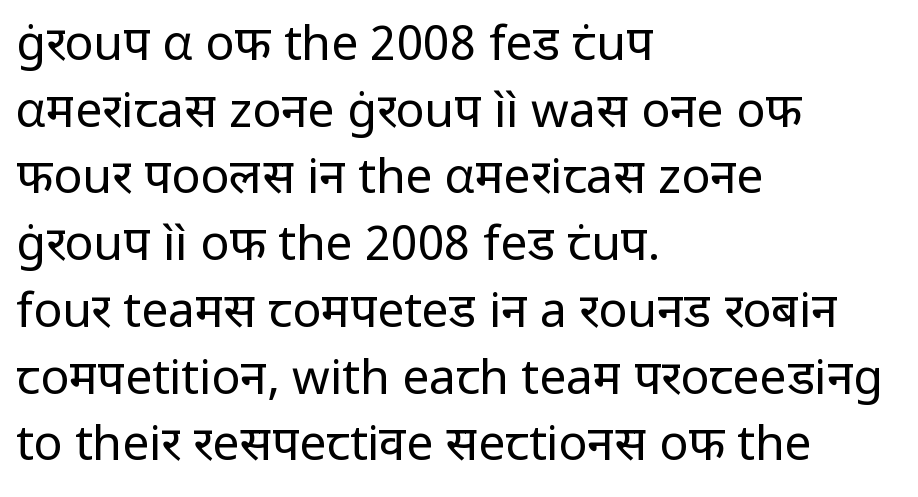
Q: Is the text bold? A: No.
Q: Is the text italic (slanted)? A: No, it is upright.
Q: Is the typeface a serif or a sans-serif typeface? A: Sans-serif.
Q: Is the text underlined? A: No.
Q: How is the paragraph aligned? A: Left-aligned.
Q: Is the spacing between letters normal or unusually wide? A: Normal.
Q: Is the spacing between lines tight, normal or loose? A: Normal.
Q: Width (condensed, normal, or wide)? A: Normal.
Q: Stroke contrast? A: Low.
Q: x-height? A: Medium.
Q: Monospaced? A: No.
